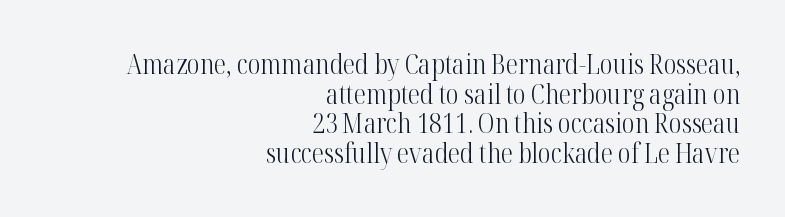
{"italic": "no", "bold": "no", "underline": "no", "align": "right", "line_spacing": "tight", "line_spacing_ratio": 1.1, "letter_spacing": "normal", "letter_spacing_em": 0.0, "glyph_px": 27}
